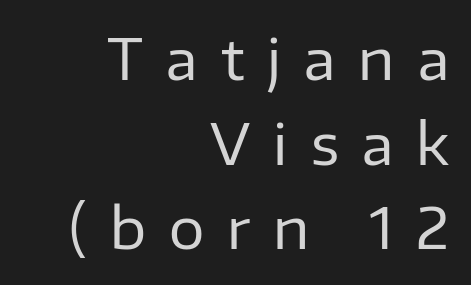
The image shows 56 px regular-weight sans-serif type, upright; set right-aligned, normal line spacing (1.51x), unusually wide letter spacing (+0.41 em), not underlined; low stroke contrast and a medium x-height.
